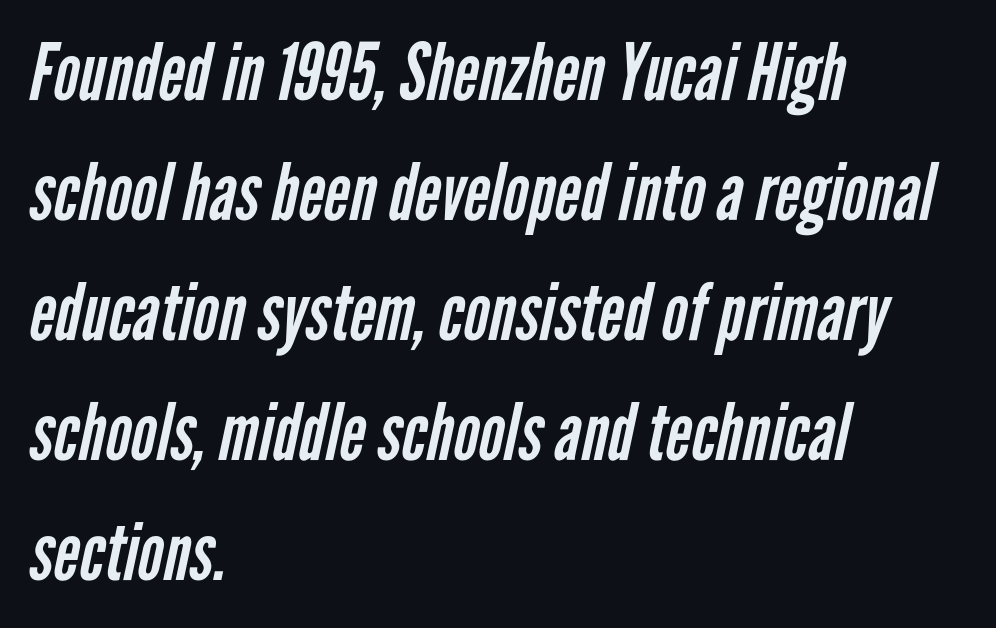
{"serif": "no", "bold": "no", "weight": "regular", "width": "condensed", "stroke_contrast": "low", "x_height": "medium", "monospaced": "no", "underline": "no", "align": "left", "line_spacing": "normal", "line_spacing_ratio": 1.52, "letter_spacing": "normal", "letter_spacing_em": 0.0, "glyph_px": 79}
